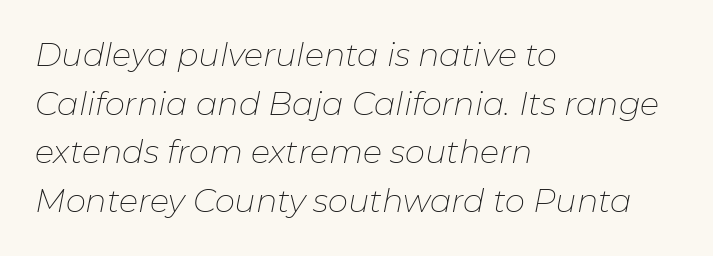
Does the leading feel generous? No, just average. The face used here has a pronounced slope to its letters. No letter is thick-stroked: the sample isn't bold. Think of a printed novel: that variable character pitch is what you see here. How are the letters spaced? Ordinarily, with no added tracking.
